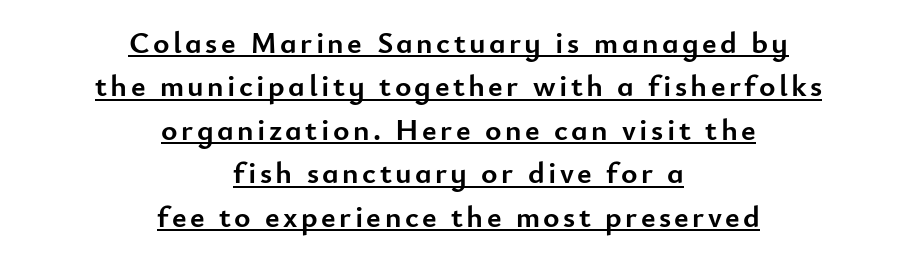
Q: Is the text bold? A: Yes.
Q: Is the text italic (slanted)? A: No, it is upright.
Q: Is the typeface a serif or a sans-serif typeface? A: Sans-serif.
Q: Is the text underlined? A: Yes.
Q: How is the paragraph aligned? A: Centered.
Q: Is the spacing between lines tight, normal or loose? A: Normal.
Q: Width (condensed, normal, or wide)? A: Normal.
Q: Stroke contrast? A: Low.
Q: x-height? A: Small.
Q: Monospaced? A: No.
